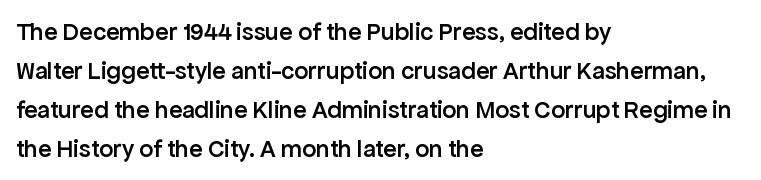
Q: Is the text bold? A: Semi-bold.
Q: Is the text italic (slanted)? A: No, it is upright.
Q: Is the text underlined? A: No.
Q: How is the paragraph aligned? A: Left-aligned.
Q: Is the spacing between letters normal or unusually wide? A: Normal.
Q: Is the spacing between lines tight, normal or loose? A: Normal.
